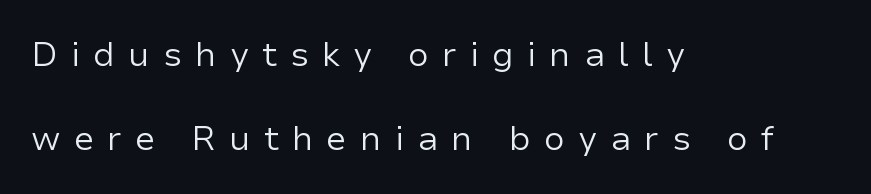
{"serif": "no", "italic": "no", "bold": "no", "weight": "regular", "width": "normal", "stroke_contrast": "low", "x_height": "medium", "monospaced": "no", "underline": "no", "align": "left", "line_spacing": "loose", "line_spacing_ratio": 2.48, "letter_spacing": "wide", "letter_spacing_em": 0.38, "glyph_px": 34}
